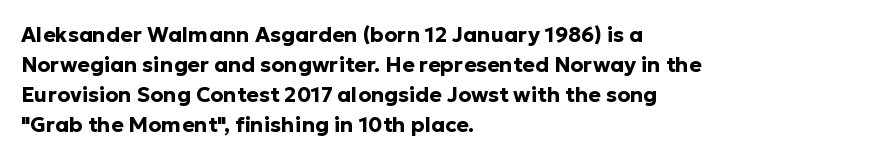
{"italic": "no", "bold": "yes", "underline": "no", "align": "left", "line_spacing": "normal", "line_spacing_ratio": 1.43, "letter_spacing": "normal", "letter_spacing_em": 0.0, "glyph_px": 21}
